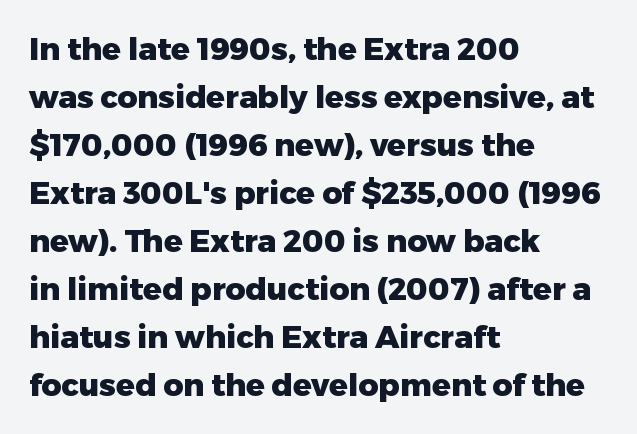
Q: Is the text bold? A: Yes.
Q: Is the text italic (slanted)? A: No, it is upright.
Q: Is the typeface a serif or a sans-serif typeface? A: Sans-serif.
Q: Is the text underlined? A: No.
Q: How is the paragraph aligned? A: Left-aligned.
Q: Is the spacing between letters normal or unusually wide? A: Normal.
Q: Is the spacing between lines tight, normal or loose? A: Normal.
Q: Width (condensed, normal, or wide)? A: Normal.
Q: Stroke contrast? A: Low.
Q: x-height? A: Medium.
Q: Monospaced? A: No.
